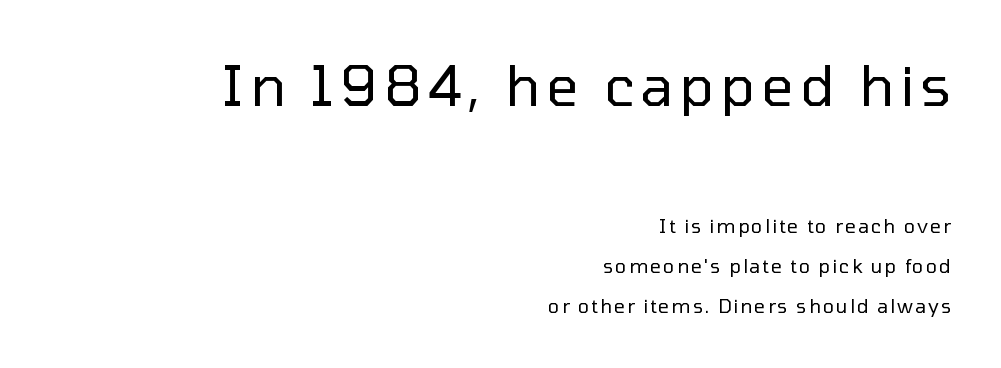
Q: Is the text bold? A: No.
Q: Is the text italic (slanted)? A: No, it is upright.
Q: Is the typeface a serif or a sans-serif typeface? A: Sans-serif.
Q: Is the text underlined? A: No.
Q: How is the paragraph aligned? A: Right-aligned.
Q: Is the spacing between lines tight, normal or loose? A: Loose.
Q: Which block of text is set in a larger size, the first (top) or the second (bottom)? A: The first (top) one.
Q: Width (condensed, normal, or wide)? A: Normal.
Q: Stroke contrast? A: Low.
Q: x-height? A: Medium.
Q: Monospaced? A: No.
